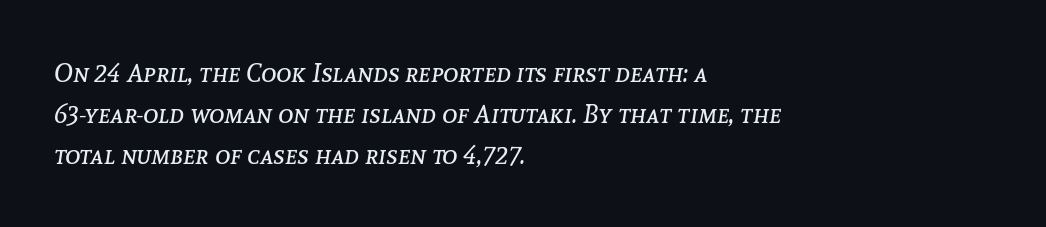
{"italic": "yes", "lean": "right", "slant_degrees": 8, "bold": "no", "underline": "no", "align": "left", "line_spacing": "normal", "line_spacing_ratio": 1.58, "letter_spacing": "normal", "letter_spacing_em": 0.0, "glyph_px": 26}
